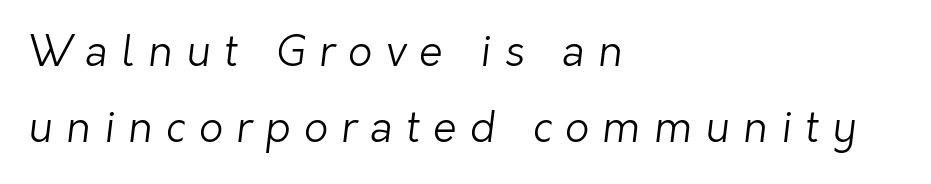
Look at the tracking — it's clearly loosened, letters drifting apart. Horizontally, the lines are justified to the leading edge only. Spacing verdict: proportional, widths tailored to each character. Letterform terminals end flat and unadorned throughout the passage.
